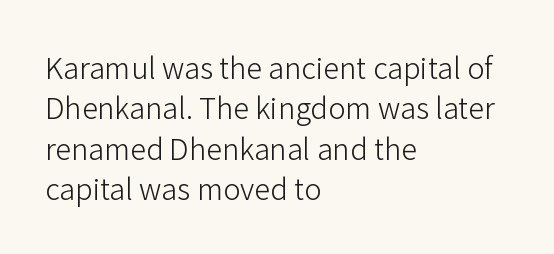
Q: Is the text bold? A: No.
Q: Is the text italic (slanted)? A: No, it is upright.
Q: Is the typeface a serif or a sans-serif typeface? A: Sans-serif.
Q: Is the text underlined? A: No.
Q: How is the paragraph aligned? A: Left-aligned.
Q: Is the spacing between letters normal or unusually wide? A: Normal.
Q: Is the spacing between lines tight, normal or loose? A: Normal.
Q: Width (condensed, normal, or wide)? A: Normal.
Q: Stroke contrast? A: Low.
Q: x-height? A: Medium.
Q: Monospaced? A: No.
